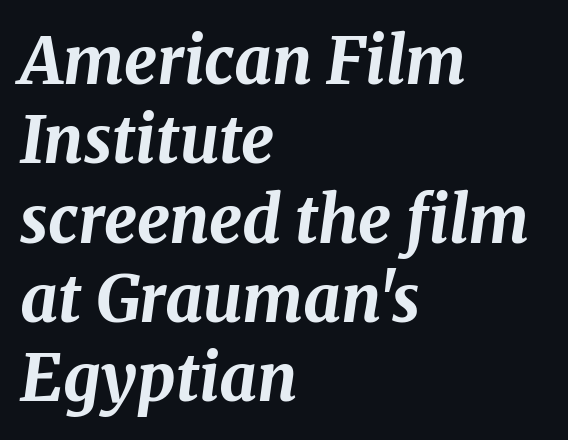
{"italic": "yes", "lean": "right", "slant_degrees": 8, "bold": "yes", "weight": "bold", "width": "normal", "stroke_contrast": "medium", "x_height": "medium", "monospaced": "no", "underline": "no", "align": "left", "line_spacing_ratio": 1.22, "letter_spacing": "normal", "letter_spacing_em": 0.0, "glyph_px": 65}
